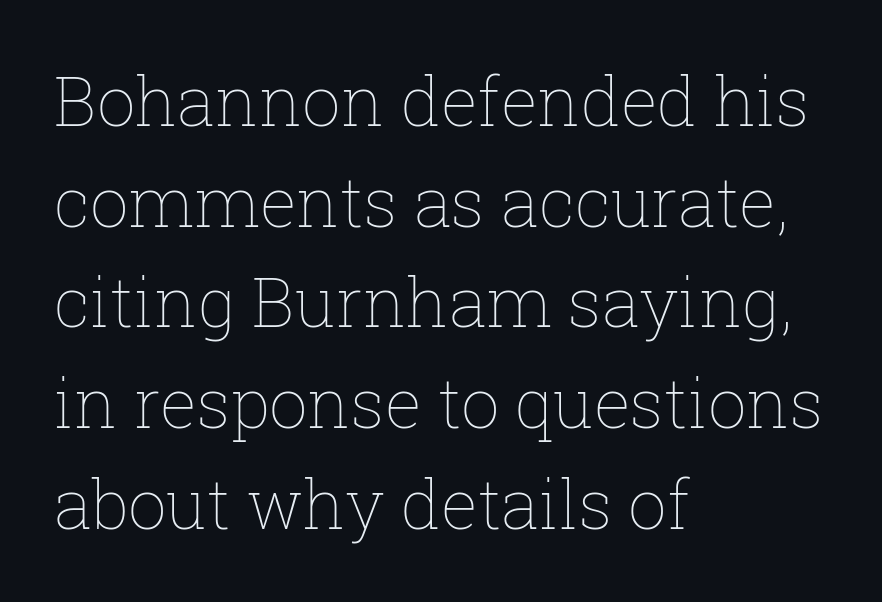
Clear beneath every line of the passage. The letters sit at their default tracking, neither squeezed nor spread. Caption: face not bold, strokes unweighted. The passage is arranged the way most books set body copy — flush left. The lines sit at an ordinary, default distance from one another. If you drew a line through each stem, it would be perfectly vertical.
